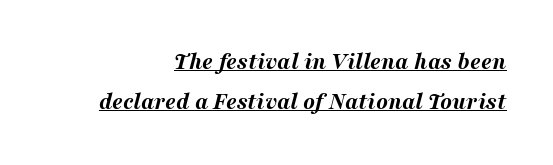
The image shows 24 px bold type, italic (leaning right); set right-aligned, normal line spacing (1.67x), normal letter spacing, underlined.
